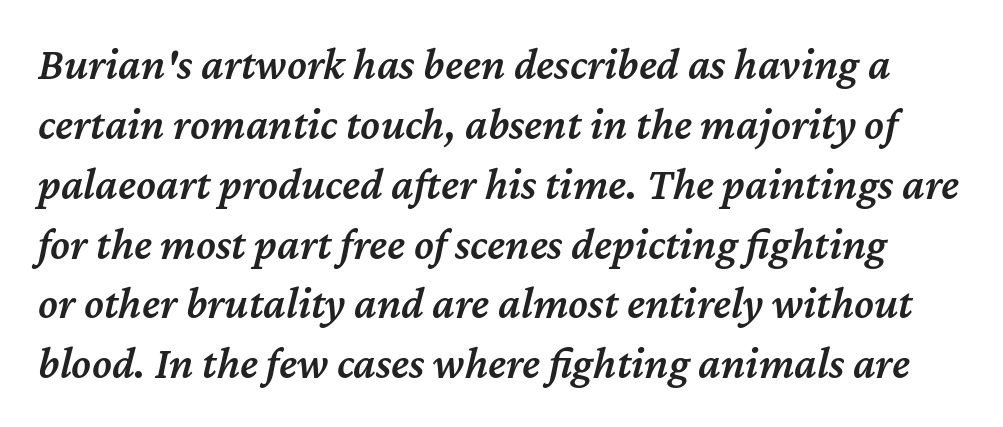
The image shows 45 px semibold type, italic (leaning right); set normal line spacing (1.33x), normal letter spacing, not underlined; medium stroke contrast and a medium x-height.
